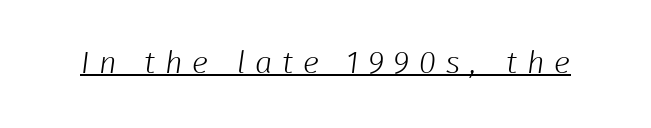
The image shows 31 px light sans-serif type; set unusually wide letter spacing (+0.31 em), underlined; low stroke contrast and a medium x-height.
